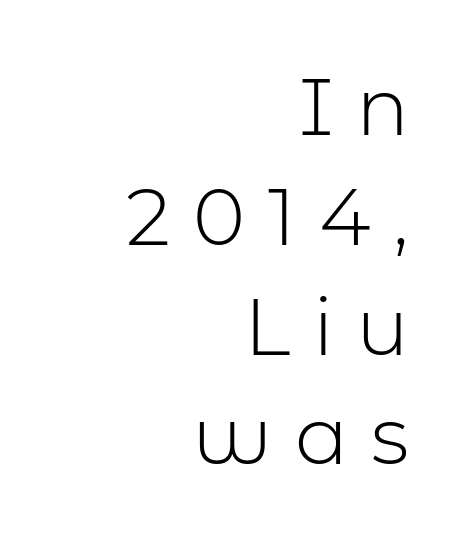
The image shows 79 px light sans-serif type, upright; set right-aligned, normal line spacing (1.39x), unusually wide letter spacing (+0.29 em), not underlined; low stroke contrast and a medium x-height.
